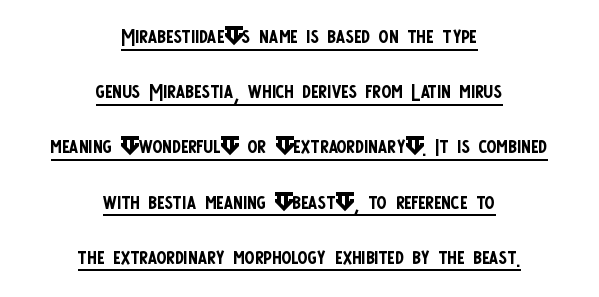
Q: Is the text bold? A: No.
Q: Is the text italic (slanted)? A: No, it is upright.
Q: Is the typeface a serif or a sans-serif typeface? A: Sans-serif.
Q: Is the text underlined? A: Yes.
Q: How is the paragraph aligned? A: Centered.
Q: Is the spacing between letters normal or unusually wide? A: Normal.
Q: Width (condensed, normal, or wide)? A: Condensed.
Q: Stroke contrast? A: Low.
Q: x-height? A: Large.
Q: Monospaced? A: No.
